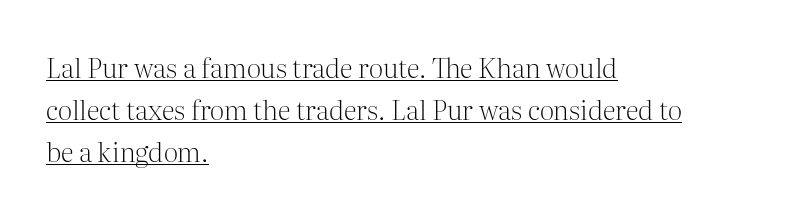
Q: Is the text bold? A: No.
Q: Is the text italic (slanted)? A: No, it is upright.
Q: Is the text underlined? A: Yes.
Q: How is the paragraph aligned? A: Left-aligned.
Q: Is the spacing between letters normal or unusually wide? A: Normal.
Q: Is the spacing between lines tight, normal or loose? A: Normal.
